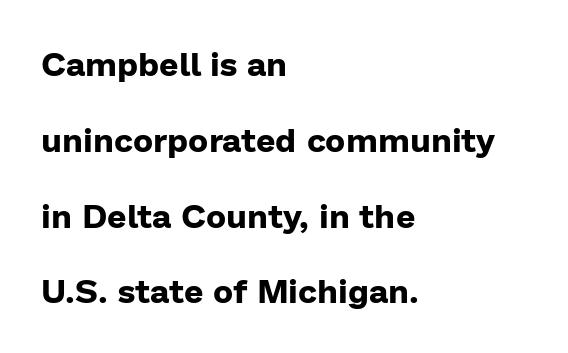
Look at the tracking — it's just the regular setting, nothing added. The type sits square on the baseline with zero lean. Here the designer chose a conventional face with non-uniform glyph widths. Bold? Absolutely — the strokes are thick and heavy. In terms of letterform style, serifs are entirely absent.
